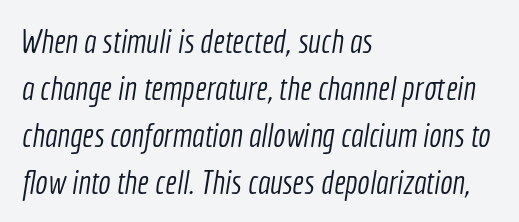
Q: Is the text bold? A: No.
Q: Is the typeface a serif or a sans-serif typeface? A: Sans-serif.
Q: Is the text underlined? A: No.
Q: How is the paragraph aligned? A: Left-aligned.
Q: Is the spacing between letters normal or unusually wide? A: Normal.
Q: Is the spacing between lines tight, normal or loose? A: Normal.
Q: Width (condensed, normal, or wide)? A: Condensed.
Q: x-height? A: Medium.
Q: Monospaced? A: No.
